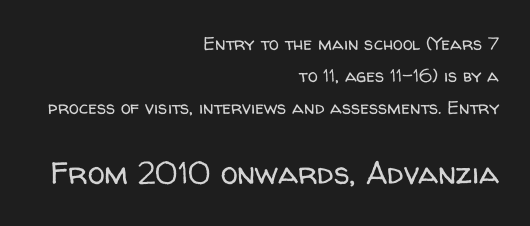
{"serif": "no", "italic": "no", "bold": "no", "weight": "regular", "width": "normal", "stroke_contrast": "low", "x_height": "medium", "monospaced": "no", "underline": "no", "align": "right", "line_spacing_ratio": 1.77, "letter_spacing": "normal", "letter_spacing_em": 0.0, "larger_block": "second", "size_ratio": 1.72, "glyph_px": 31}
